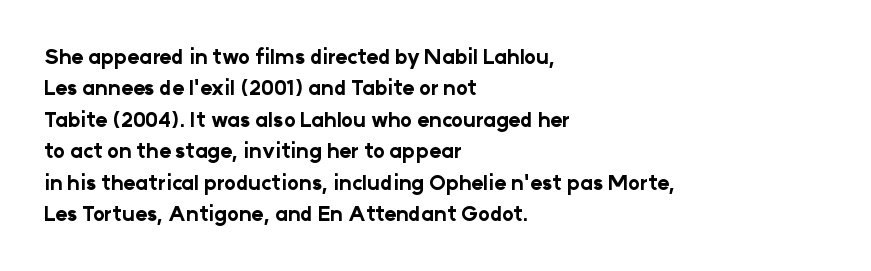
Ascenders rise straight up at ninety degrees. Just letters on the line, the space beneath them empty. Normally led — the rows are evenly, conventionally spaced. Here the glyphs are tracked normally, forming tight word shapes. The characters look thick and weighty, a clear bold.
